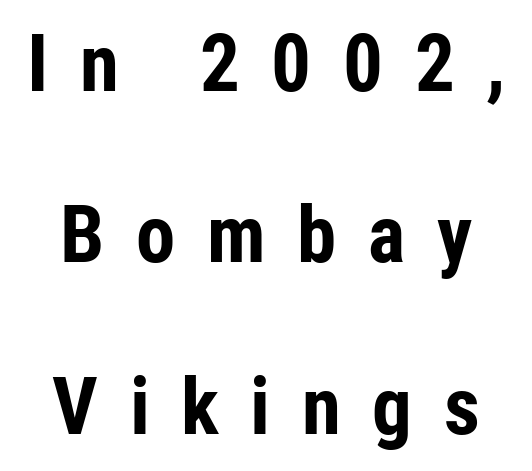
{"serif": "no", "italic": "no", "bold": "yes", "weight": "bold", "width": "condensed", "stroke_contrast": "low", "x_height": "medium", "monospaced": "no", "underline": "no", "line_spacing": "loose", "line_spacing_ratio": 2.17, "letter_spacing": "wide", "letter_spacing_em": 0.4, "glyph_px": 79}
